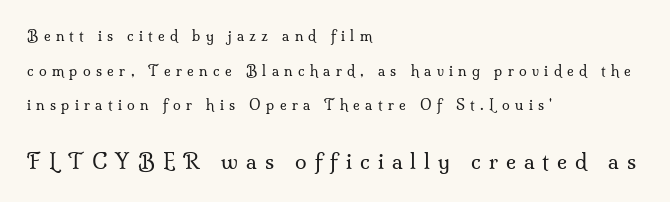
The image shows 21 px text type, upright; set left-aligned, loose line spacing (2.48x), unusually wide letter spacing (+0.38 em), not underlined; the second (bottom) block is 1.5x larger.
